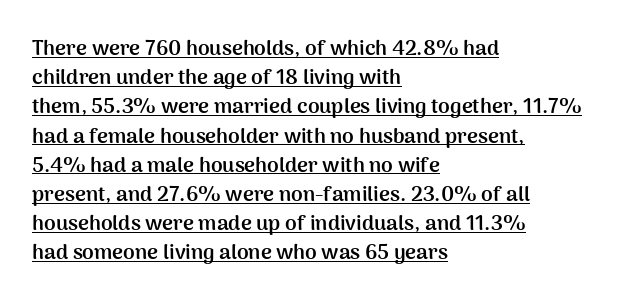
The image shows 21 px bold type, upright; set left-aligned, normal line spacing (1.39x), normal letter spacing, underlined.
